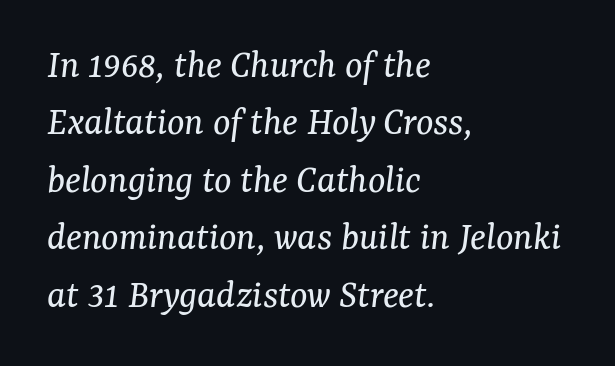
{"serif": "yes", "italic": "yes", "lean": "right", "slant_degrees": 7, "bold": "no", "weight": "regular", "width": "normal", "stroke_contrast": "medium", "x_height": "medium", "monospaced": "no", "underline": "no", "align": "left", "line_spacing": "normal", "line_spacing_ratio": 1.4, "letter_spacing": "normal", "letter_spacing_em": 0.0, "glyph_px": 41}
